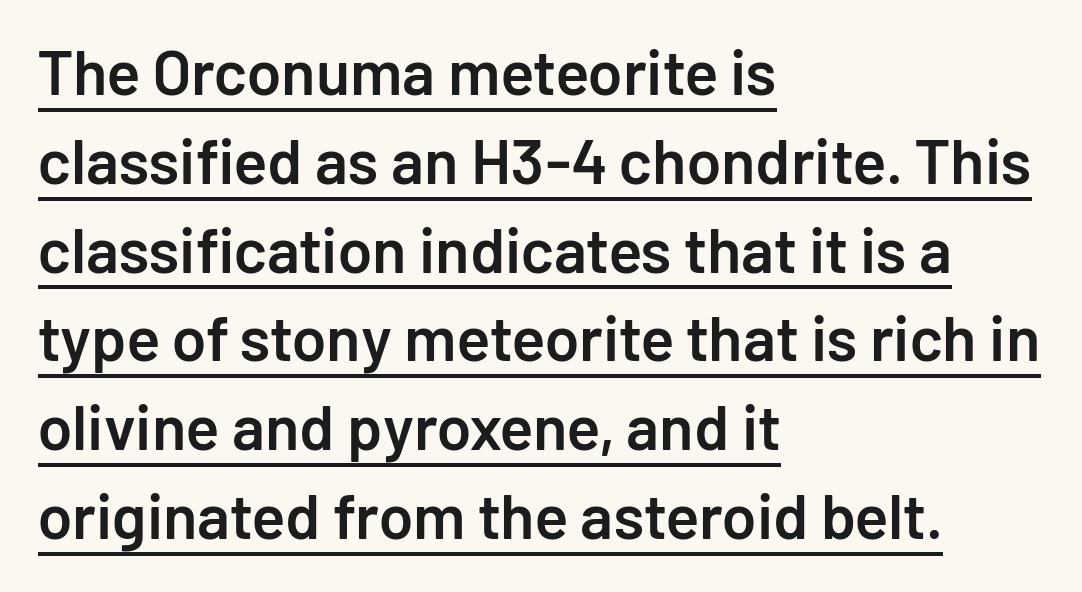
{"serif": "no", "italic": "no", "bold": "semi", "weight": "semibold", "width": "normal", "stroke_contrast": "low", "x_height": "medium", "monospaced": "no", "underline": "yes", "align": "left", "line_spacing": "normal", "line_spacing_ratio": 1.41, "letter_spacing": "normal", "letter_spacing_em": 0.0, "glyph_px": 63}
